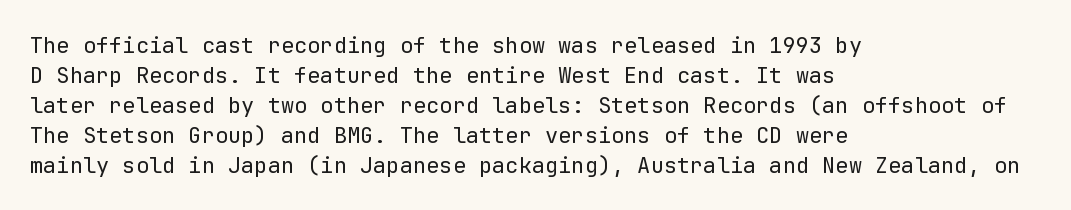
The image shows 22 px text type, upright; set left-aligned, normal line spacing (1.36x), normal letter spacing, not underlined.
